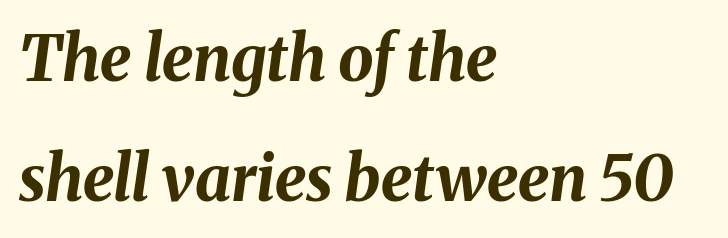
{"italic": "yes", "lean": "right", "slant_degrees": 8, "bold": "yes", "weight": "bold", "width": "normal", "stroke_contrast": "medium", "x_height": "medium", "monospaced": "no", "underline": "no", "align": "left", "line_spacing": "loose", "line_spacing_ratio": 1.9, "letter_spacing": "normal", "letter_spacing_em": 0.0, "glyph_px": 63}
